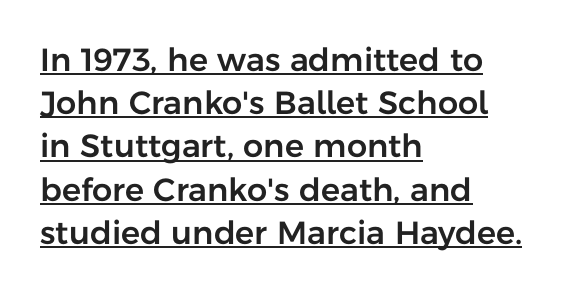
{"serif": "no", "italic": "no", "width": "normal", "stroke_contrast": "low", "x_height": "medium", "monospaced": "no", "underline": "yes", "align": "left", "line_spacing": "normal", "line_spacing_ratio": 1.35, "letter_spacing": "normal", "letter_spacing_em": 0.0, "glyph_px": 32}
